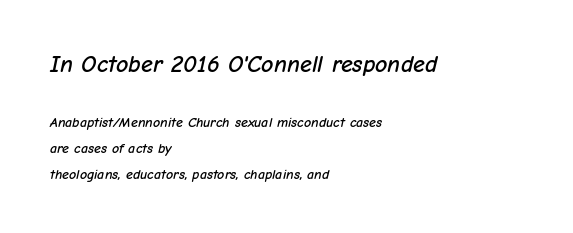
Q: Is the text italic (slanted)? A: Yes, it leans right by about 12 degrees.
Q: Is the text underlined? A: No.
Q: How is the paragraph aligned? A: Left-aligned.
Q: Is the spacing between letters normal or unusually wide? A: Normal.
Q: Which block of text is set in a larger size, the first (top) or the second (bottom)? A: The first (top) one.
